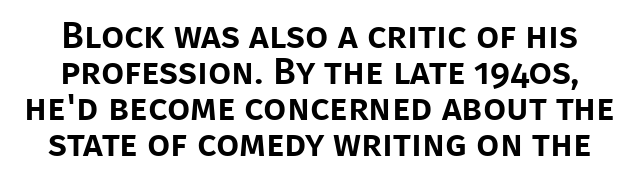
Q: Is the text italic (slanted)? A: No, it is upright.
Q: Is the typeface a serif or a sans-serif typeface? A: Sans-serif.
Q: Is the text underlined? A: No.
Q: Is the spacing between letters normal or unusually wide? A: Normal.
Q: Is the spacing between lines tight, normal or loose? A: Tight.
Q: Width (condensed, normal, or wide)? A: Normal.
Q: Stroke contrast? A: Low.
Q: x-height? A: Large.
Q: Monospaced? A: No.
